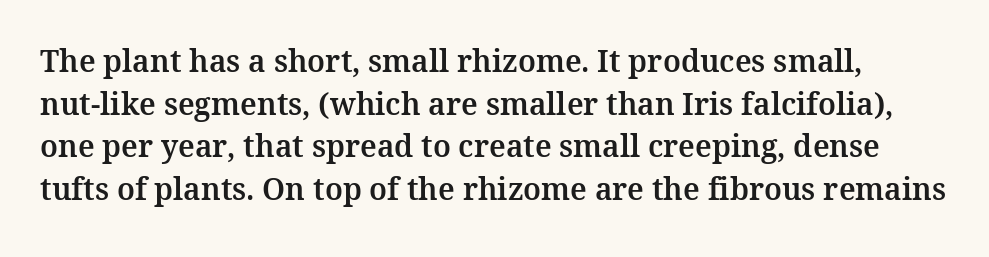
{"serif": "yes", "italic": "no", "width": "normal", "stroke_contrast": "medium", "x_height": "medium", "monospaced": "no", "underline": "no", "line_spacing": "normal", "line_spacing_ratio": 1.42, "letter_spacing": "normal", "letter_spacing_em": 0.0, "glyph_px": 30}
